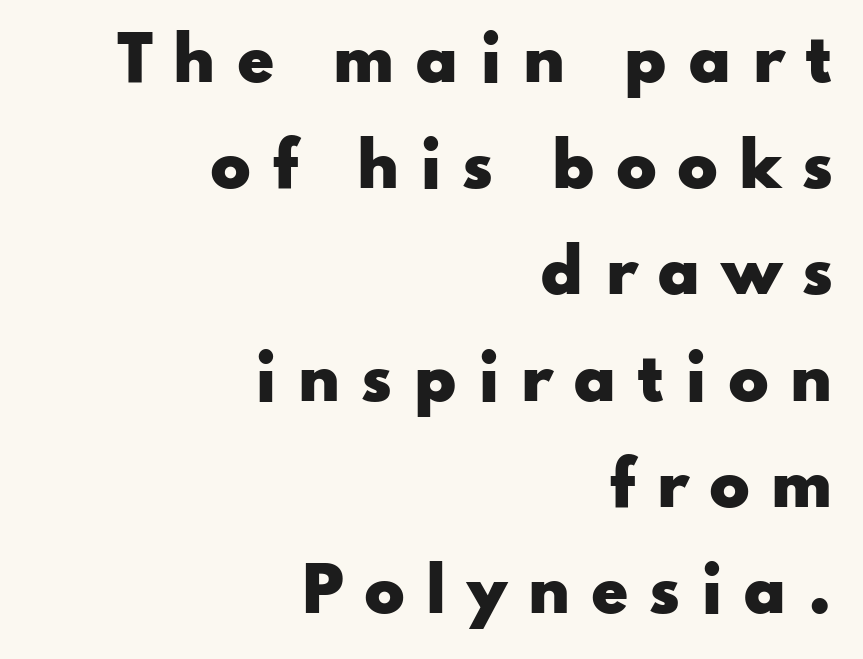
Q: Is the text bold? A: Yes.
Q: Is the text italic (slanted)? A: No, it is upright.
Q: Is the typeface a serif or a sans-serif typeface? A: Sans-serif.
Q: Is the text underlined? A: No.
Q: How is the paragraph aligned? A: Right-aligned.
Q: Is the spacing between letters normal or unusually wide? A: Unusually wide.
Q: Width (condensed, normal, or wide)? A: Wide.
Q: Stroke contrast? A: Low.
Q: x-height? A: Small.
Q: Monospaced? A: No.
